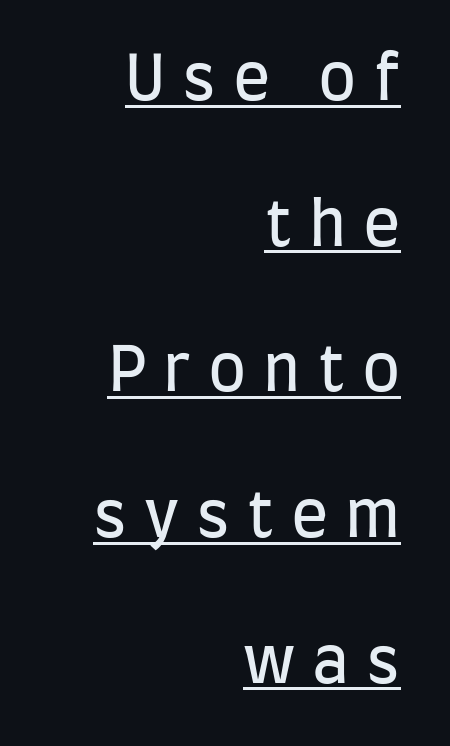
{"serif": "no", "italic": "no", "bold": "no", "weight": "regular", "width": "condensed", "stroke_contrast": "low", "x_height": "large", "monospaced": "no", "underline": "yes", "align": "right", "line_spacing": "loose", "line_spacing_ratio": 2.35, "letter_spacing": "wide", "letter_spacing_em": 0.27, "glyph_px": 62}
